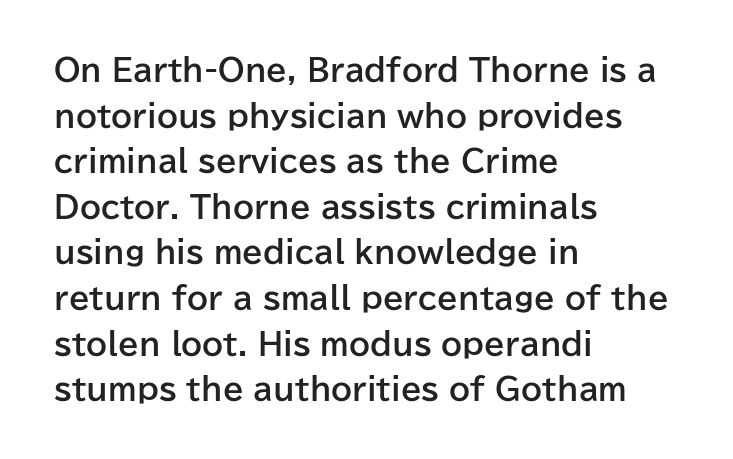
Each word holds together tightly as a unit, with standard inter-letter gaps. If you measured baseline to baseline, you'd find a middling distance. Visually the block forms a straight wall on the left and a jagged coastline on the right. Caption: bold face, heavy strokes. Do the characters align in a grid? No, the font is proportional.
